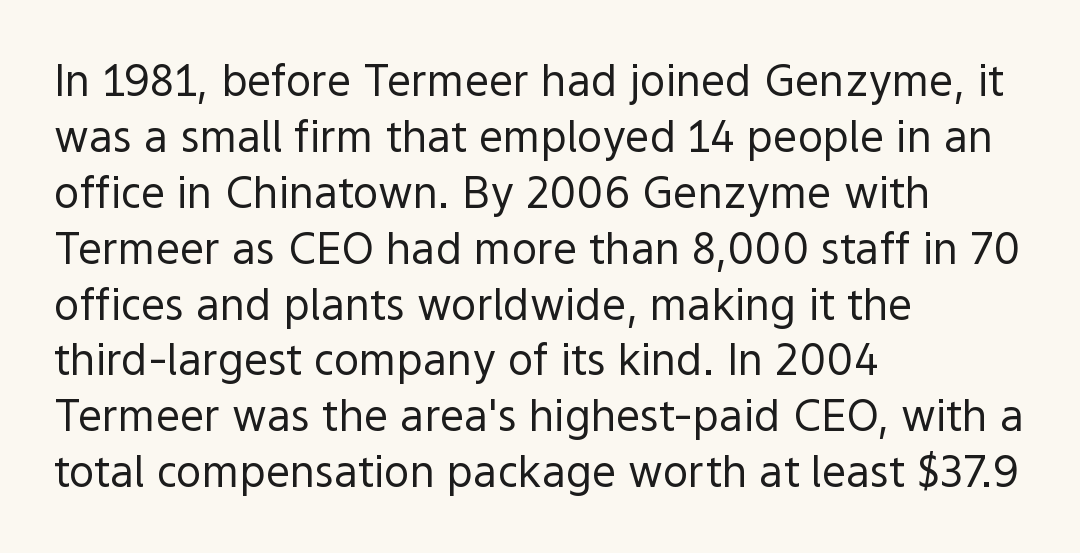
Q: Is the text bold? A: No.
Q: Is the text italic (slanted)? A: No, it is upright.
Q: Is the typeface a serif or a sans-serif typeface? A: Sans-serif.
Q: Is the text underlined? A: No.
Q: How is the paragraph aligned? A: Left-aligned.
Q: Is the spacing between letters normal or unusually wide? A: Normal.
Q: Is the spacing between lines tight, normal or loose? A: Normal.
Q: Width (condensed, normal, or wide)? A: Normal.
Q: x-height? A: Medium.
Q: Monospaced? A: No.
